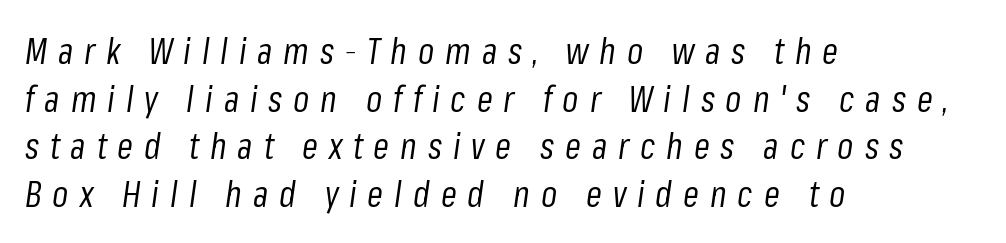
You could only call the tracking loose — the letters float apart. The whole block is typeset with a tilt. Here the designer chose a conventional face with non-uniform glyph widths. The string is rendered with underlining switched off. The setting favours the left margin, as ordinary paragraphs usually do. If you measured baseline to baseline, you'd find a middling distance.
